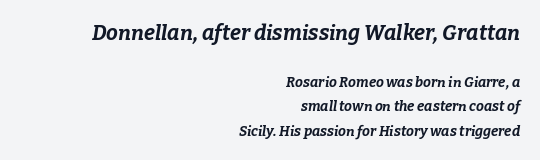
{"italic": "yes", "lean": "right", "slant_degrees": 9, "bold": "yes", "underline": "no", "align": "right", "line_spacing_ratio": 1.73, "letter_spacing": "normal", "letter_spacing_em": 0.0, "larger_block": "first", "size_ratio": 1.5, "glyph_px": 21}
